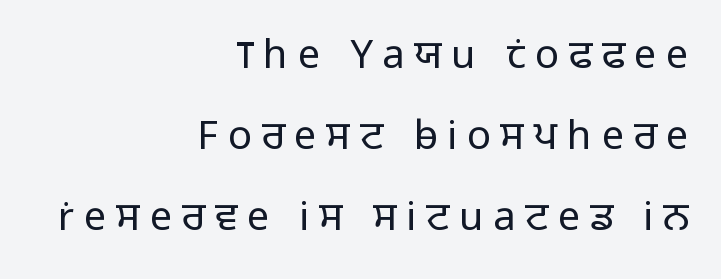
The passage shown has open, widely tracked lettering throughout. Beneath every word, the page is bare. A flush-right, rag-left setting is used for this passage. Looks like regular typesetting: each glyph gets only the width it needs.
